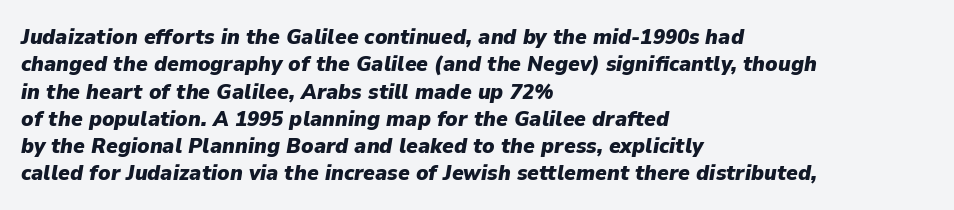
The image shows 22 px bold type, italic (leaning right); set left-aligned, line spacing 1.24x, normal letter spacing, not underlined.
